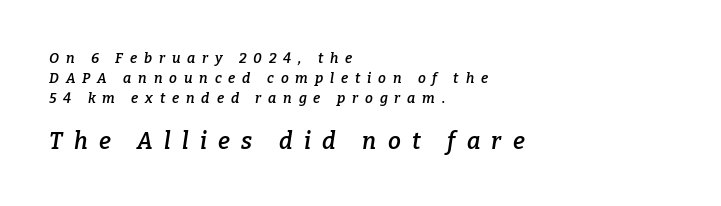
The image shows 23 px text type, italic (leaning right); set left-aligned, normal line spacing (1.43x), unusually wide letter spacing (+0.49 em), not underlined; the second (bottom) block is 1.64x larger.
